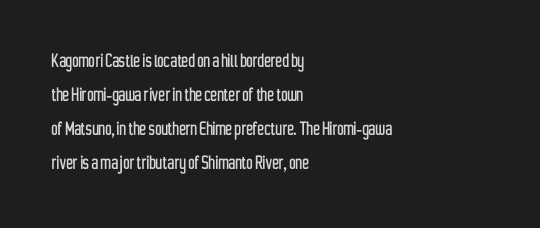
Students, observe: this is what conventionally led text looks like. This sample uses an upright cut, with every glyph sitting square on the baseline. A clean baseline with only descenders dipping below it. Each word holds together tightly as a unit, with standard inter-letter gaps.
